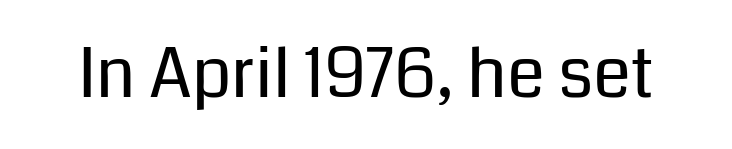
The image shows 69 px regular-weight sans-serif type, upright; set normal letter spacing, not underlined; low stroke contrast and a medium x-height.
